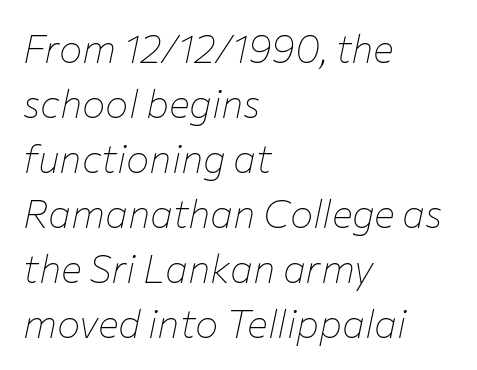
{"italic": "yes", "lean": "right", "slant_degrees": 12, "bold": "no", "weight": "thin", "width": "normal", "stroke_contrast": "low", "x_height": "medium", "monospaced": "no", "underline": "no", "align": "left", "line_spacing": "normal", "line_spacing_ratio": 1.41, "letter_spacing": "normal", "letter_spacing_em": 0.0, "glyph_px": 39}
